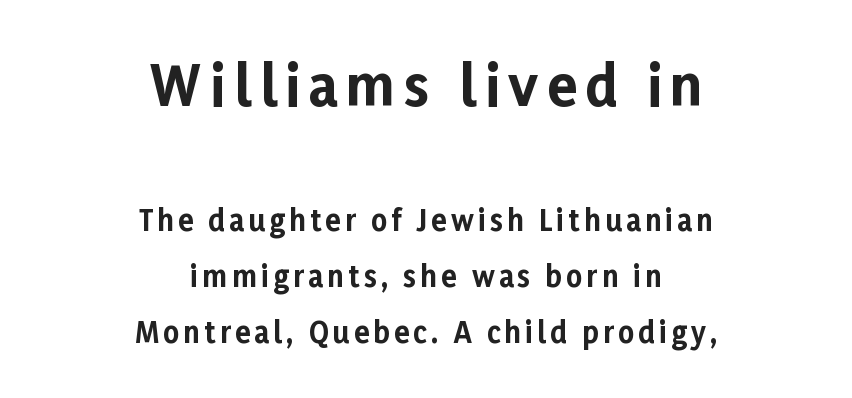
{"serif": "no", "italic": "no", "bold": "yes", "weight": "bold", "width": "normal", "stroke_contrast": "low", "x_height": "medium", "monospaced": "no", "underline": "no", "align": "center", "line_spacing": "loose", "line_spacing_ratio": 2.0, "larger_block": "first", "size_ratio": 1.96, "glyph_px": 55}
